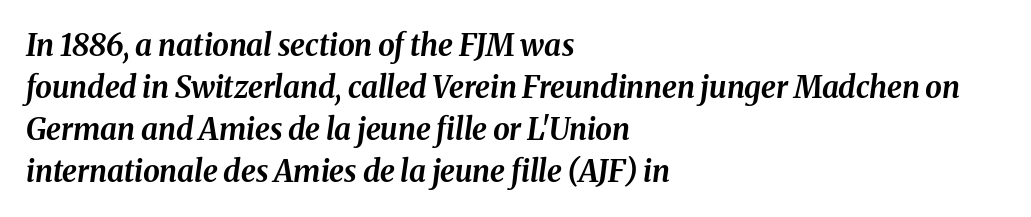
The image shows 30 px bold type, italic (leaning right); set left-aligned, normal line spacing (1.4x), normal letter spacing, not underlined; medium stroke contrast and a medium x-height.
